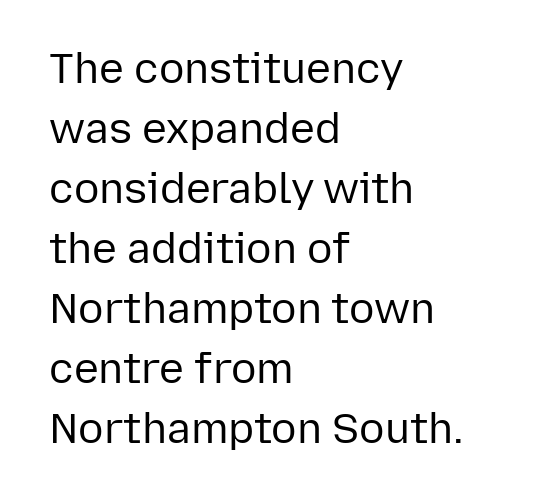
The image shows 42 px regular-weight sans-serif type, upright; set left-aligned, normal line spacing (1.43x), normal letter spacing, not underlined; low stroke contrast and a medium x-height.
